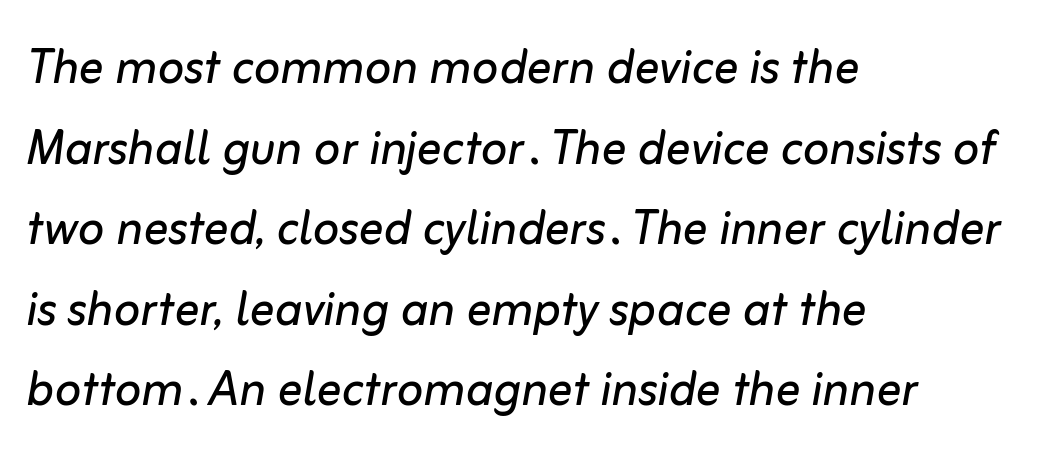
{"italic": "yes", "lean": "right", "slant_degrees": 10, "bold": "no", "weight": "regular", "width": "normal", "stroke_contrast": "low", "x_height": "medium", "monospaced": "no", "underline": "no", "align": "left", "line_spacing": "normal", "line_spacing_ratio": 1.3, "letter_spacing": "normal", "letter_spacing_em": 0.0, "glyph_px": 62}
